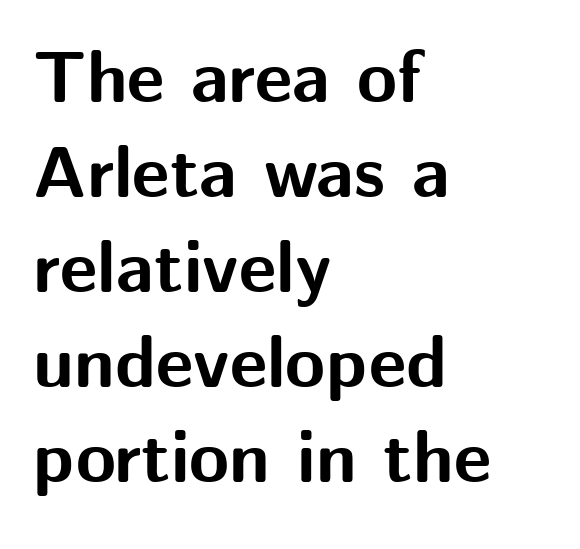
{"serif": "no", "italic": "no", "bold": "yes", "weight": "bold", "width": "normal", "stroke_contrast": "medium", "x_height": "medium", "monospaced": "no", "underline": "no", "align": "left", "line_spacing": "normal", "line_spacing_ratio": 1.3, "letter_spacing": "normal", "letter_spacing_em": 0.0, "glyph_px": 73}
